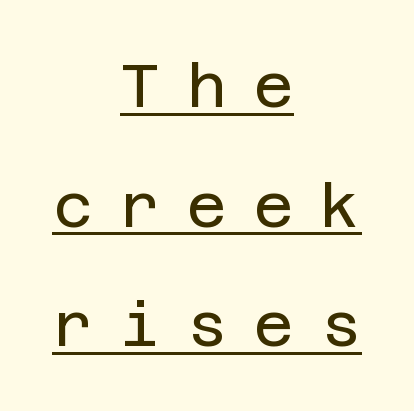
This is roman type, the default non-slanted kind. Observe the wide spacing: letters keep a clear distance from each other. Quick note: interline space is abundant. Layout note: lines centered.
